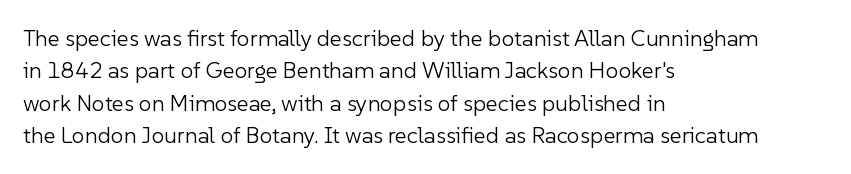
The image shows 23 px text type, upright; set left-aligned, normal line spacing (1.41x), normal letter spacing, not underlined.
